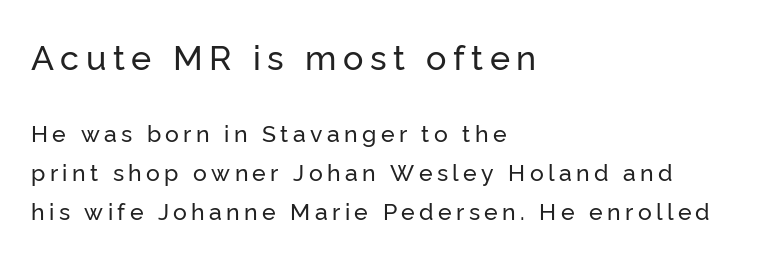
Each line starts at the same left margin while the right side varies. You get the large type first, then a drop to smaller type. You could not count columns in this text — the font is proportionally spaced. These lines sit exactly where default settings would place them.
